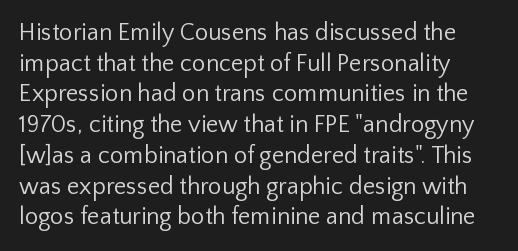
The image shows 24 px text type, upright; set left-aligned, normal line spacing (1.28x), normal letter spacing, not underlined.
